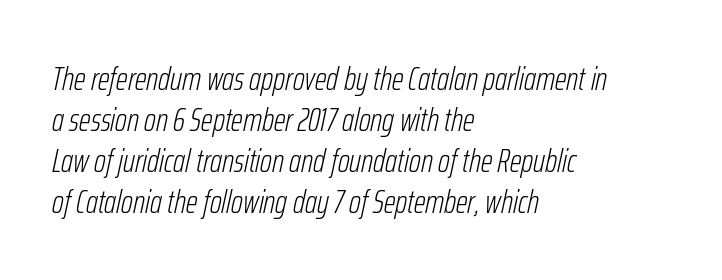
{"italic": "yes", "lean": "right", "slant_degrees": 12, "bold": "no", "weight": "light", "width": "condensed", "stroke_contrast": "low", "x_height": "medium", "monospaced": "no", "underline": "no", "align": "left", "line_spacing_ratio": 1.24, "letter_spacing": "normal", "letter_spacing_em": 0.0, "glyph_px": 33}
